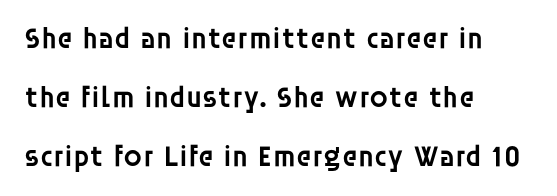
{"serif": "no", "italic": "no", "bold": "semi", "weight": "semibold", "width": "normal", "stroke_contrast": "low", "x_height": "large", "monospaced": "no", "underline": "no", "align": "left", "line_spacing": "loose", "line_spacing_ratio": 1.96, "letter_spacing": "normal", "letter_spacing_em": 0.0, "glyph_px": 30}
